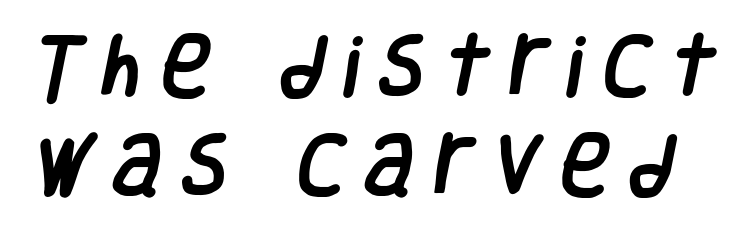
Q: Is the typeface a serif or a sans-serif typeface? A: Sans-serif.
Q: Is the text underlined? A: No.
Q: Is the spacing between letters normal or unusually wide? A: Unusually wide.
Q: Is the spacing between lines tight, normal or loose? A: Normal.
Q: Width (condensed, normal, or wide)? A: Condensed.
Q: Stroke contrast? A: Low.
Q: x-height? A: Large.
Q: Monospaced? A: No.
